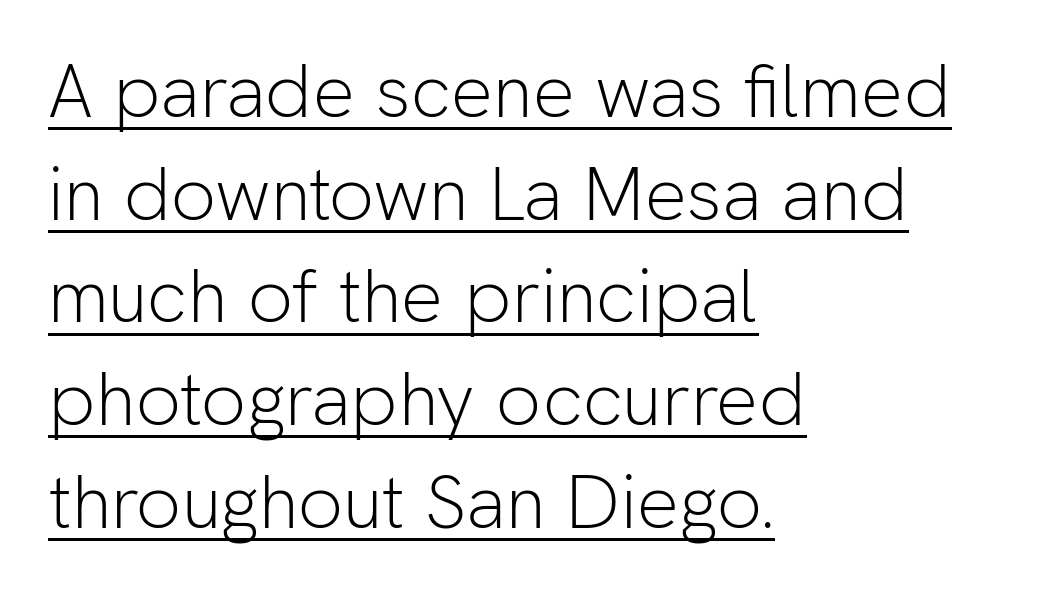
Q: Is the text bold? A: No.
Q: Is the text italic (slanted)? A: No, it is upright.
Q: Is the typeface a serif or a sans-serif typeface? A: Sans-serif.
Q: Is the text underlined? A: Yes.
Q: How is the paragraph aligned? A: Left-aligned.
Q: Is the spacing between letters normal or unusually wide? A: Normal.
Q: Is the spacing between lines tight, normal or loose? A: Normal.
Q: Width (condensed, normal, or wide)? A: Normal.
Q: Stroke contrast? A: Low.
Q: x-height? A: Medium.
Q: Monospaced? A: No.
